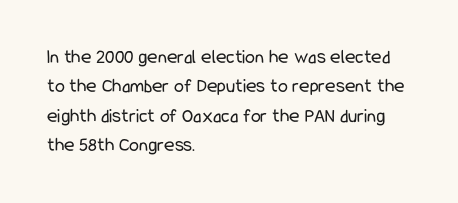
The image shows 20 px text type, upright; set left-aligned, normal line spacing (1.47x), normal letter spacing, not underlined.
